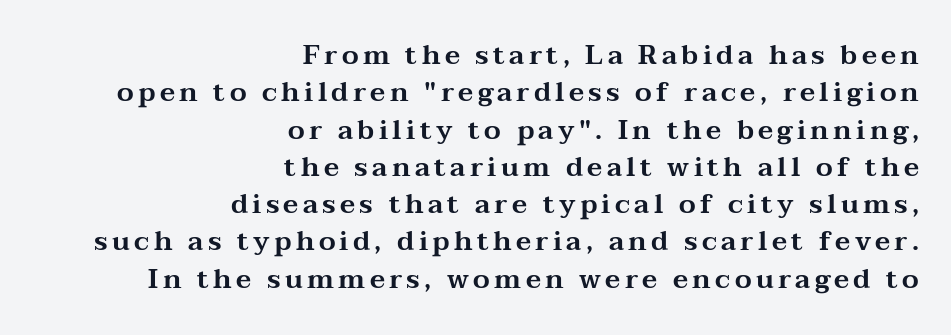
The image shows 27 px text type, upright; set right-aligned, normal line spacing (1.38x), not underlined.
